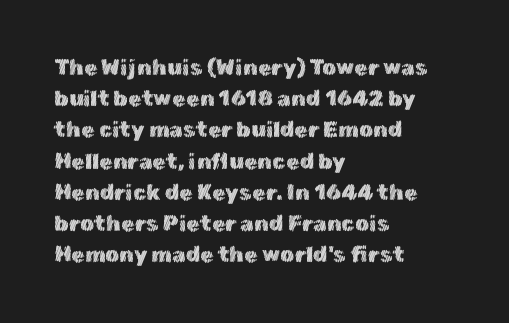
Nope, not italic — everything's standing straight. You could call the tracking neutral — neither tight nor loose. Descenders hang freely into open space. Vertical spacing — default. The compositor pushed each line to the left boundary.
